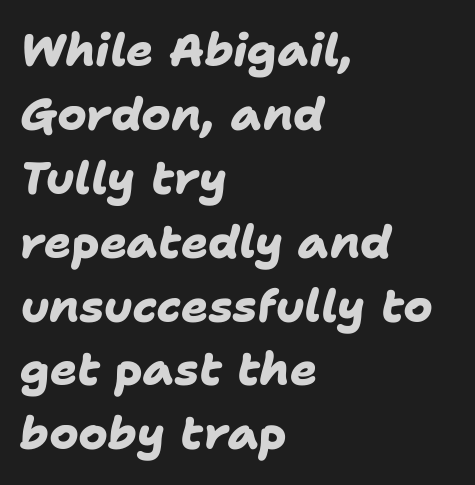
Q: Is the text bold? A: Yes.
Q: Is the typeface a serif or a sans-serif typeface? A: Sans-serif.
Q: Is the text underlined? A: No.
Q: How is the paragraph aligned? A: Left-aligned.
Q: Is the spacing between letters normal or unusually wide? A: Normal.
Q: Is the spacing between lines tight, normal or loose? A: Normal.
Q: Width (condensed, normal, or wide)? A: Normal.
Q: Stroke contrast? A: Low.
Q: x-height? A: Medium.
Q: Monospaced? A: No.
